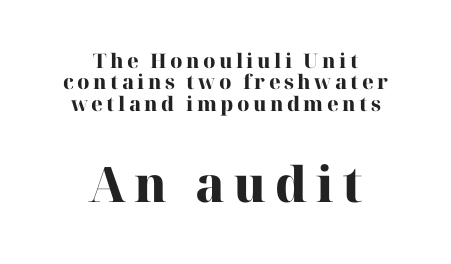
Q: Is the text bold? A: Yes.
Q: Is the text italic (slanted)? A: No, it is upright.
Q: Is the typeface a serif or a sans-serif typeface? A: Serif.
Q: Is the text underlined? A: No.
Q: How is the paragraph aligned? A: Centered.
Q: Is the spacing between lines tight, normal or loose? A: Tight.
Q: Which block of text is set in a larger size, the first (top) or the second (bottom)? A: The second (bottom) one.
Q: Width (condensed, normal, or wide)? A: Normal.
Q: Stroke contrast? A: High.
Q: x-height? A: Medium.
Q: Monospaced? A: No.
